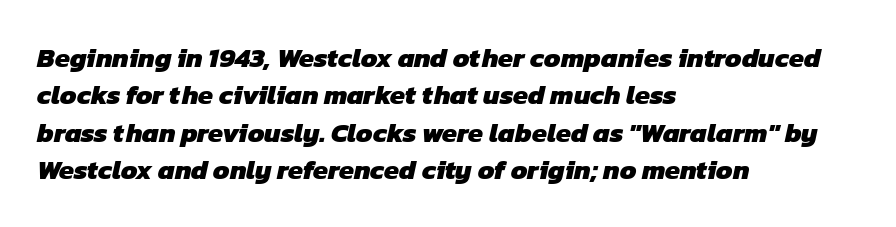
{"bold": "yes", "underline": "no", "align": "left", "line_spacing": "normal", "line_spacing_ratio": 1.38, "letter_spacing": "normal", "letter_spacing_em": 0.0, "glyph_px": 27}
